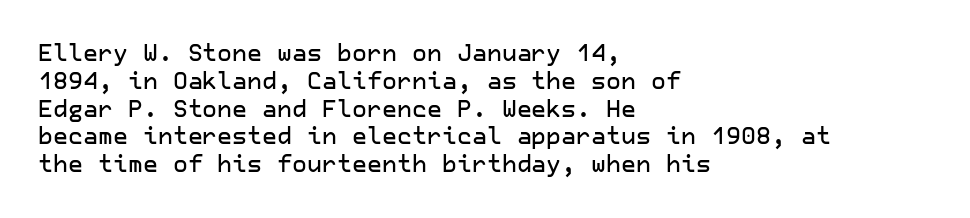
Here the glyphs are tracked normally, forming tight word shapes. The specimen omits any rule beneath the text block's lines. Vertical strokes here are truly vertical. The lines in this sample share a left origin and differ only in where they stop.
